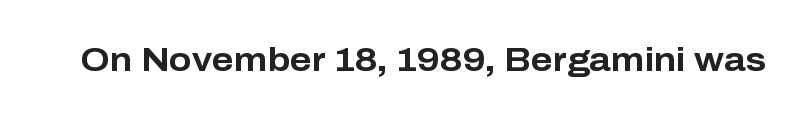
You'd pick this weight for a headline — it's a proper bold. I'd call this a sans setting — the letters go barefoot. The area under the type is left untouched. Spacing verdict: proportional, widths tailored to each character. The line texture is even and compact thanks to regular tracking. These lines were composed using upright roman letters.
